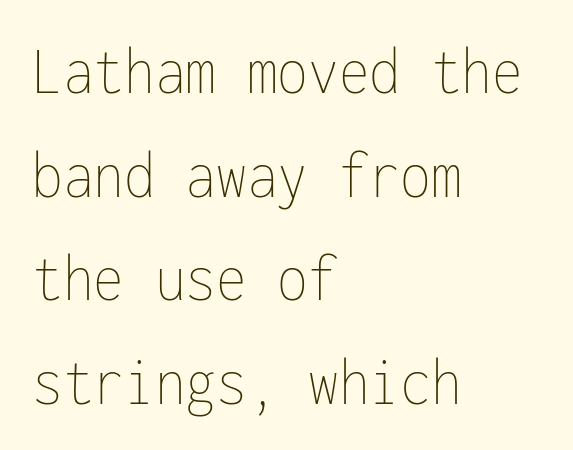
{"italic": "no", "bold": "no", "weight": "thin", "width": "condensed", "stroke_contrast": "low", "x_height": "medium", "monospaced": "yes", "underline": "no", "align": "left", "line_spacing": "normal", "line_spacing_ratio": 1.48, "letter_spacing": "normal", "letter_spacing_em": 0.0, "glyph_px": 70}
